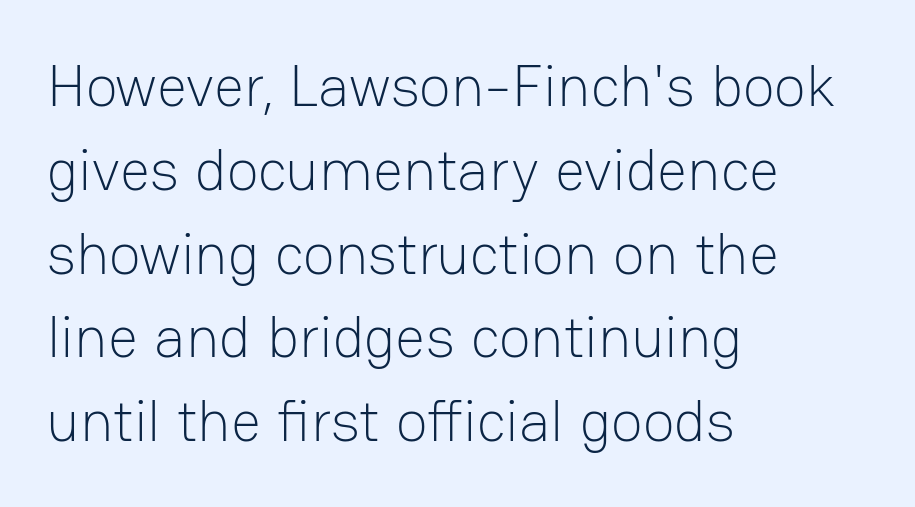
The image shows 59 px light sans-serif type, upright; set left-aligned, normal line spacing (1.42x), normal letter spacing, not underlined; low stroke contrast and a medium x-height.
